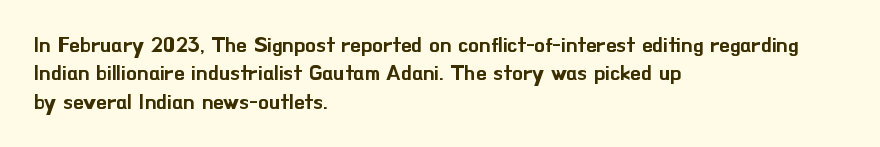
The image shows 21 px text type, upright; set left-aligned, normal line spacing (1.35x), normal letter spacing, not underlined.
